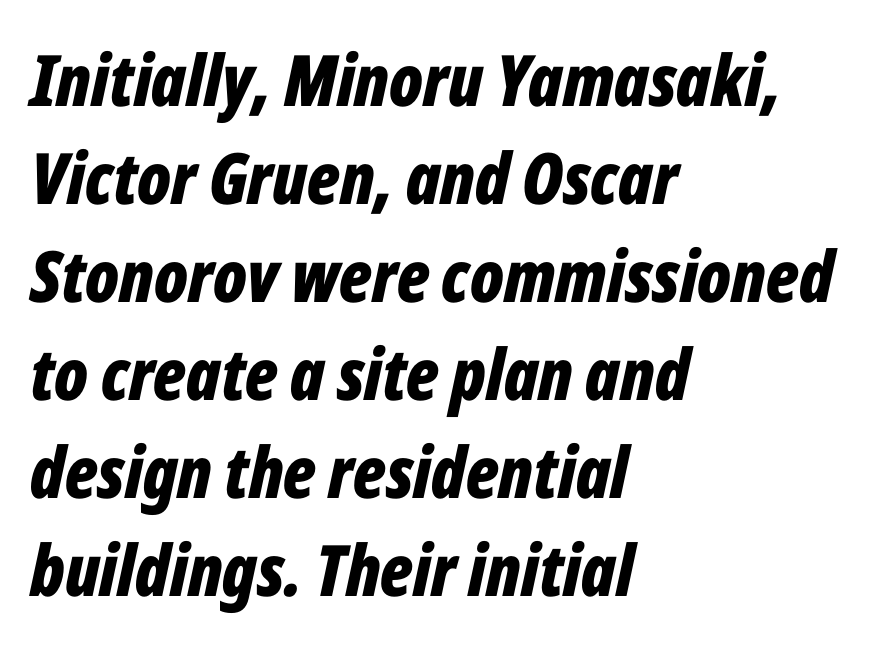
{"italic": "yes", "lean": "right", "slant_degrees": 12, "bold": "yes", "weight": "bold", "width": "condensed", "stroke_contrast": "low", "x_height": "medium", "monospaced": "no", "underline": "no", "align": "left", "line_spacing": "normal", "line_spacing_ratio": 1.38, "letter_spacing": "normal", "letter_spacing_em": 0.0, "glyph_px": 71}
